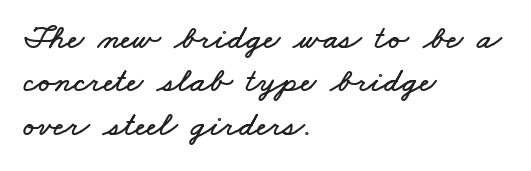
A typesetter would call this proportional, since set widths differ per character. Standard letterfit; no display-style spreading of the glyphs. Quick note: underline off. The typesetter chose a ragged-right arrangement here.
